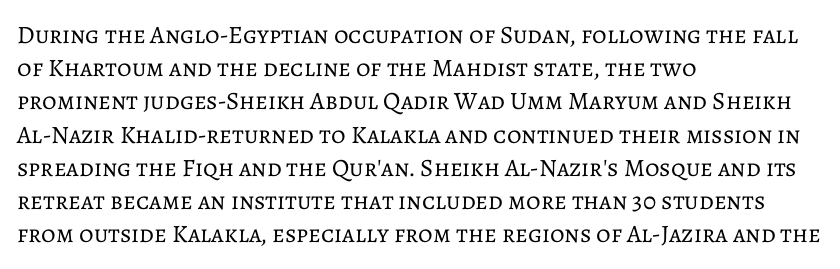
{"italic": "no", "bold": "no", "underline": "no", "align": "left", "line_spacing": "normal", "line_spacing_ratio": 1.33, "letter_spacing": "normal", "letter_spacing_em": 0.0, "glyph_px": 25}
